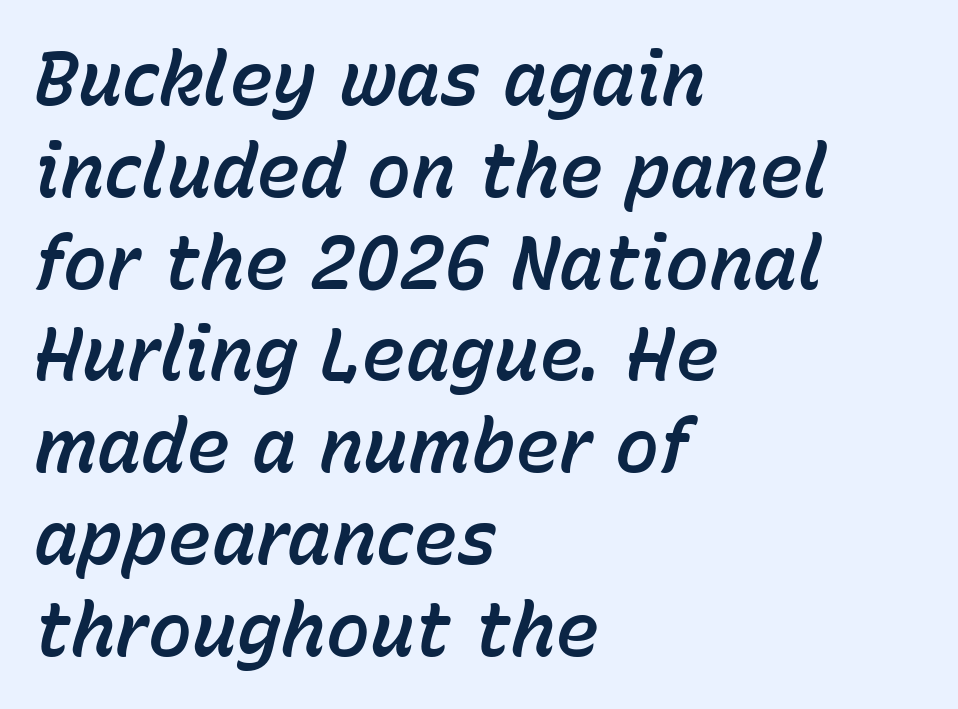
{"italic": "yes", "lean": "right", "slant_degrees": 15, "width": "normal", "stroke_contrast": "low", "x_height": "medium", "monospaced": "no", "underline": "no", "align": "left", "line_spacing_ratio": 1.24, "letter_spacing": "normal", "letter_spacing_em": 0.0, "glyph_px": 74}
